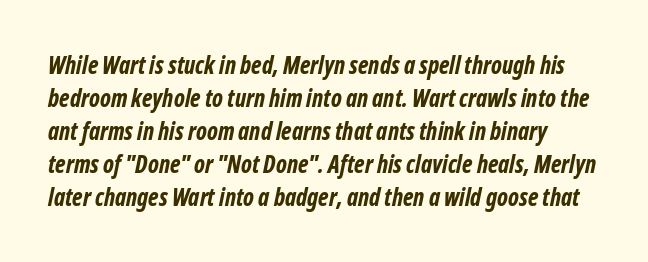
{"bold": "yes", "underline": "no", "line_spacing": "normal", "line_spacing_ratio": 1.37, "letter_spacing": "normal", "letter_spacing_em": 0.0, "glyph_px": 24}
